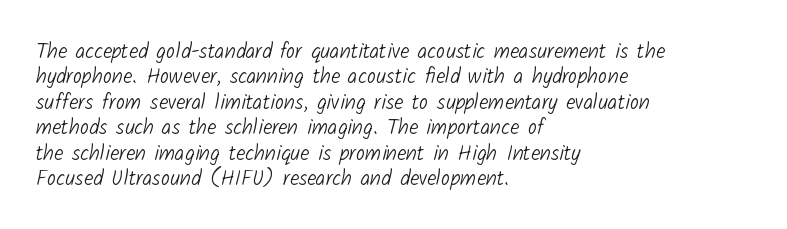
Q: Is the text bold? A: No.
Q: Is the text underlined? A: No.
Q: How is the paragraph aligned? A: Left-aligned.
Q: Is the spacing between letters normal or unusually wide? A: Normal.
